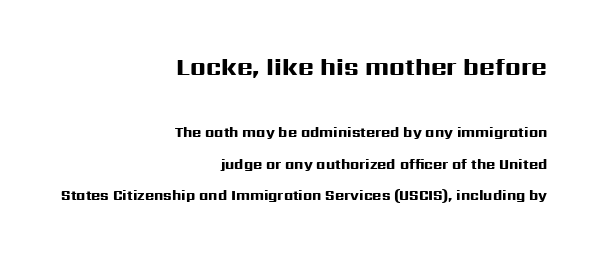
The image shows 24 px bold type, upright; set right-aligned, loose line spacing (2.25x), normal letter spacing, not underlined; the first (top) block is 1.71x larger.
